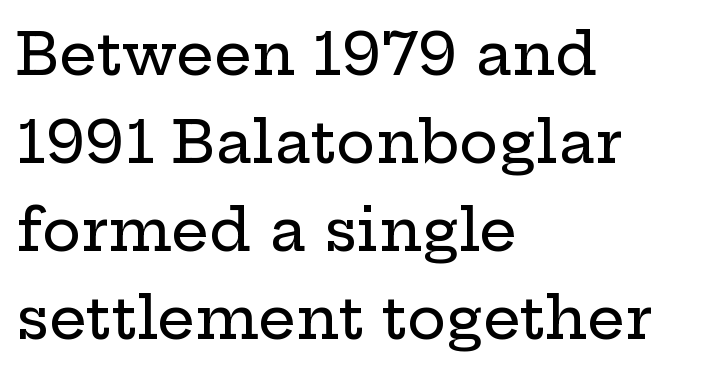
{"serif": "yes", "italic": "no", "width": "wide", "stroke_contrast": "low", "x_height": "medium", "monospaced": "no", "underline": "no", "align": "left", "line_spacing": "normal", "line_spacing_ratio": 1.49, "letter_spacing": "normal", "letter_spacing_em": 0.0, "glyph_px": 59}
